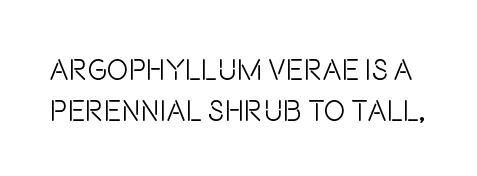
The image shows 29 px light, condensed sans-serif type, upright; set normal line spacing (1.4x), normal letter spacing, not underlined; low stroke contrast and a large x-height.
